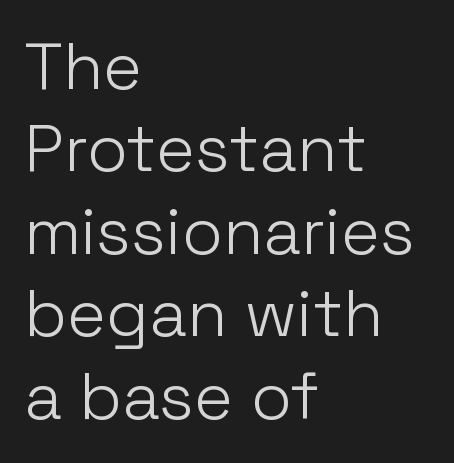
These lines are set flush left with a ragged right edge. The passage shown is typeset with a sans-serif family. Words appear dense and cohesive because spacing is normal. Bold? No — there's no thickening of the strokes. Spacing verdict: proportional, widths tailored to each character.
